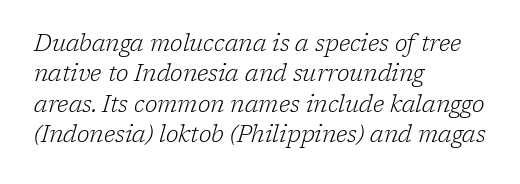
Q: Is the text bold? A: No.
Q: Is the text italic (slanted)? A: Yes, it leans right by about 17 degrees.
Q: Is the text underlined? A: No.
Q: How is the paragraph aligned? A: Left-aligned.
Q: Is the spacing between letters normal or unusually wide? A: Normal.
Q: Is the spacing between lines tight, normal or loose? A: Normal.
